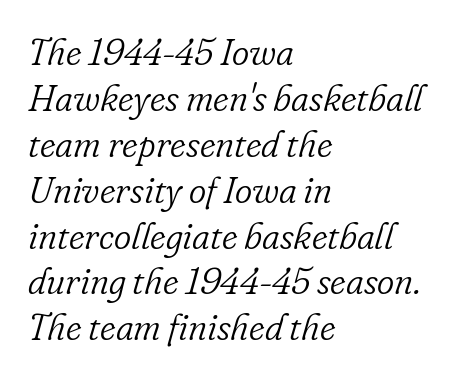
This sample uses plain, unmodified letter spacing. Do the characters align in a grid? No, the font is proportional. This rendering uses left alignment, leaving the right contour irregular. Caption: face not bold, strokes unweighted. The axis of the letterforms is tilted away from vertical. Examine the stroke ends and you'll spot serifs.
